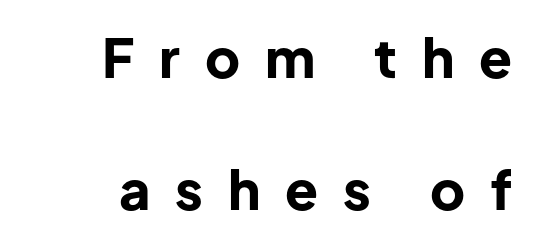
Q: Is the text bold? A: Yes.
Q: Is the text italic (slanted)? A: No, it is upright.
Q: Is the typeface a serif or a sans-serif typeface? A: Sans-serif.
Q: Is the text underlined? A: No.
Q: How is the paragraph aligned? A: Right-aligned.
Q: Is the spacing between letters normal or unusually wide? A: Unusually wide.
Q: Is the spacing between lines tight, normal or loose? A: Loose.
Q: Width (condensed, normal, or wide)? A: Normal.
Q: Stroke contrast? A: Low.
Q: x-height? A: Medium.
Q: Monospaced? A: No.
